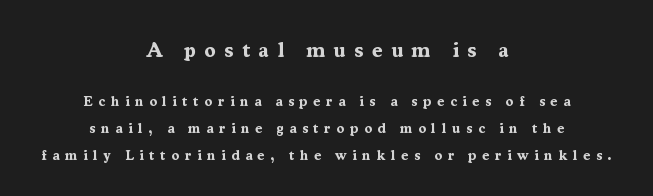
The image shows 21 px bold type, upright; set centered, loose line spacing (1.94x), unusually wide letter spacing (+0.4 em), not underlined; the first (top) block is 1.5x larger.
